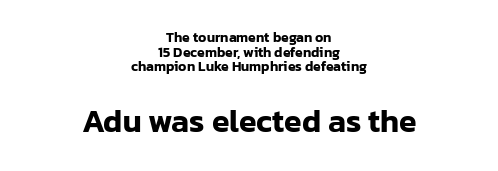
Q: Is the text italic (slanted)? A: No, it is upright.
Q: Is the typeface a serif or a sans-serif typeface? A: Sans-serif.
Q: Is the text underlined? A: No.
Q: How is the paragraph aligned? A: Centered.
Q: Is the spacing between letters normal or unusually wide? A: Normal.
Q: Is the spacing between lines tight, normal or loose? A: Tight.
Q: Which block of text is set in a larger size, the first (top) or the second (bottom)? A: The second (bottom) one.
Q: Width (condensed, normal, or wide)? A: Normal.
Q: Stroke contrast? A: Low.
Q: x-height? A: Medium.
Q: Monospaced? A: No.
